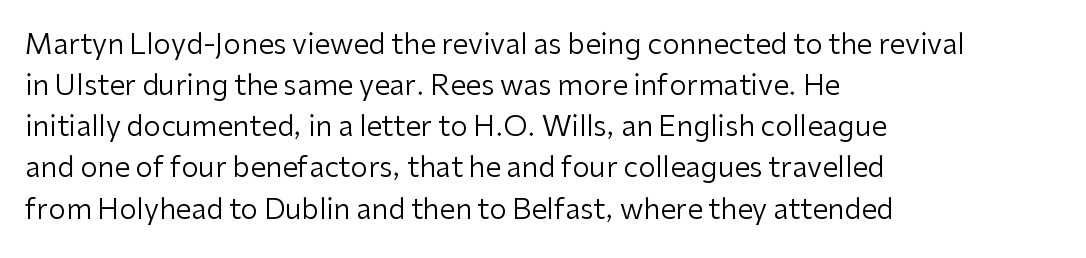
{"serif": "no", "italic": "no", "bold": "no", "weight": "regular", "width": "normal", "stroke_contrast": "low", "x_height": "medium", "monospaced": "no", "underline": "no", "align": "left", "line_spacing": "normal", "line_spacing_ratio": 1.47, "letter_spacing": "normal", "letter_spacing_em": 0.0, "glyph_px": 28}
